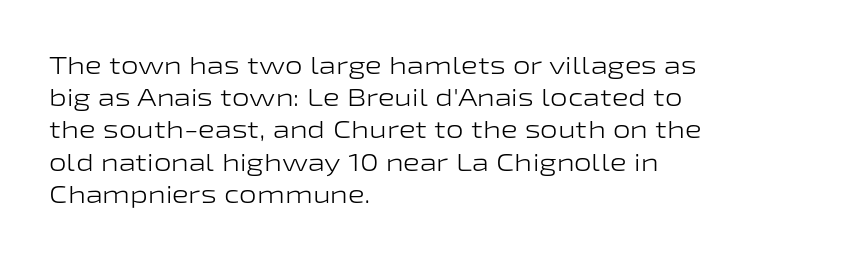
{"italic": "no", "bold": "no", "underline": "no", "align": "left", "line_spacing": "normal", "line_spacing_ratio": 1.29, "letter_spacing": "normal", "letter_spacing_em": 0.0, "glyph_px": 25}
